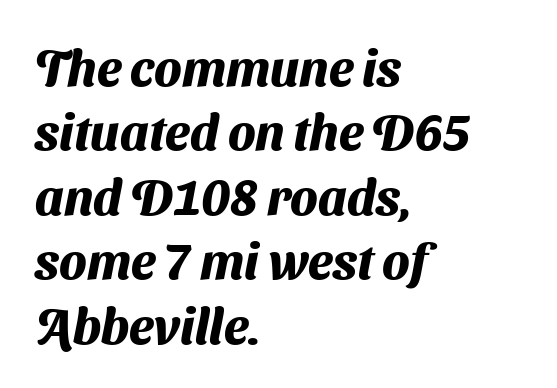
The image shows 50 px heavy sans-serif type; set left-aligned, normal line spacing (1.29x), normal letter spacing, not underlined; medium stroke contrast and a medium x-height.
